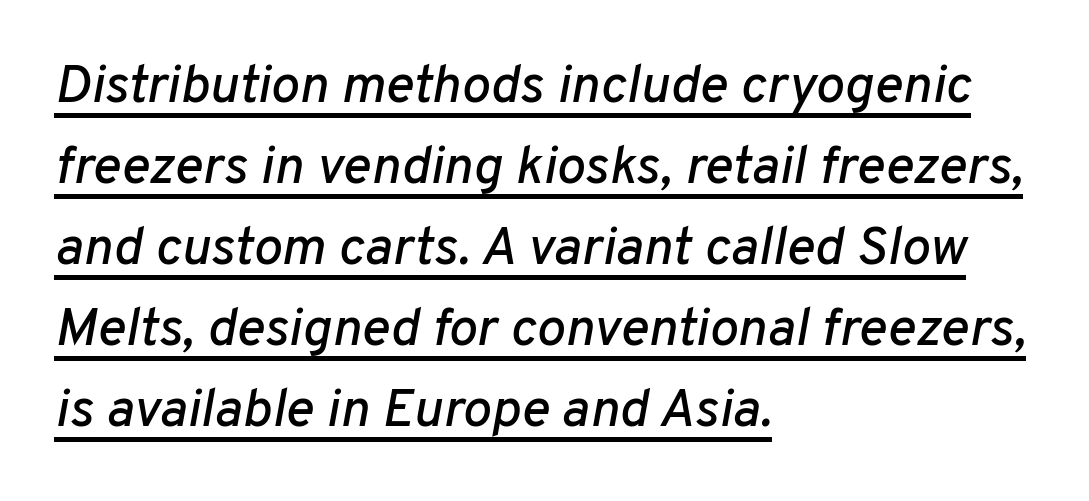
Q: Is the text italic (slanted)? A: Yes, it leans right by about 10 degrees.
Q: Is the text underlined? A: Yes.
Q: How is the paragraph aligned? A: Left-aligned.
Q: Is the spacing between letters normal or unusually wide? A: Normal.
Q: Is the spacing between lines tight, normal or loose? A: Normal.
Q: Width (condensed, normal, or wide)? A: Normal.
Q: Stroke contrast? A: Low.
Q: x-height? A: Medium.
Q: Monospaced? A: No.
